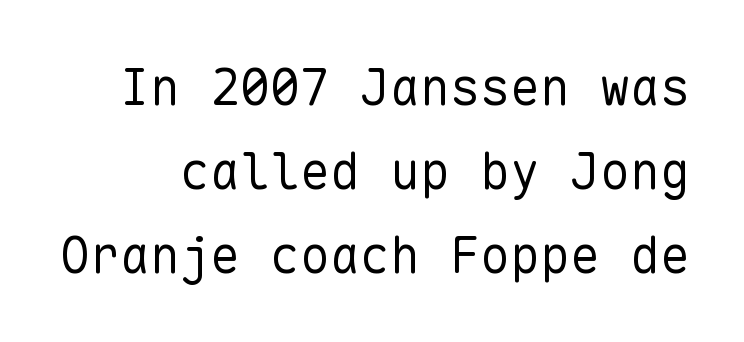
The image shows 50 px regular-weight sans-serif type, upright, monospaced; set normal line spacing (1.68x), normal letter spacing, not underlined; low stroke contrast and a medium x-height.
